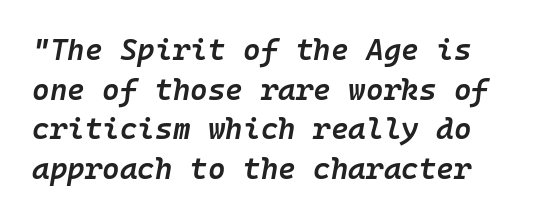
{"italic": "yes", "lean": "right", "slant_degrees": 10, "bold": "semi", "weight": "semibold", "width": "normal", "stroke_contrast": "low", "x_height": "medium", "monospaced": "yes", "underline": "no", "align": "left", "line_spacing": "normal", "line_spacing_ratio": 1.32, "letter_spacing": "normal", "letter_spacing_em": 0.0, "glyph_px": 30}
